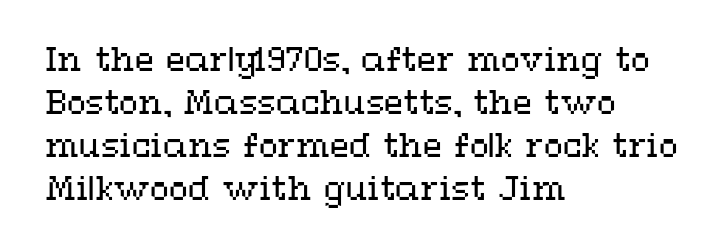
Q: Is the text bold? A: No.
Q: Is the text italic (slanted)? A: No, it is upright.
Q: Is the text underlined? A: No.
Q: How is the paragraph aligned? A: Left-aligned.
Q: Is the spacing between letters normal or unusually wide? A: Normal.
Q: Is the spacing between lines tight, normal or loose? A: Normal.
Q: Width (condensed, normal, or wide)? A: Wide.
Q: Stroke contrast? A: Medium.
Q: x-height? A: Medium.
Q: Monospaced? A: No.
